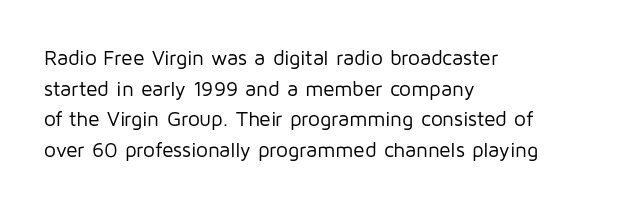
{"italic": "no", "bold": "no", "underline": "no", "align": "left", "line_spacing": "normal", "line_spacing_ratio": 1.46, "letter_spacing": "normal", "letter_spacing_em": 0.0, "glyph_px": 21}
